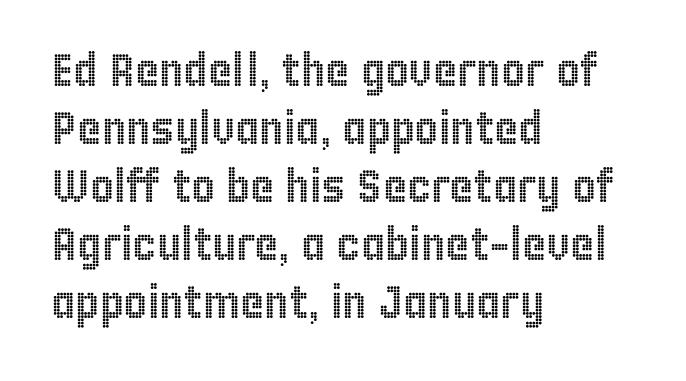
If you measured baseline to baseline, you'd find a middling distance. These lines keep a tight, regular rhythm from letter to letter. Varying glyph widths throughout — classic text-font behaviour. The foot of each line stays bare and open. Upright lettering throughout. In CSS terms this would be text-align: left.
